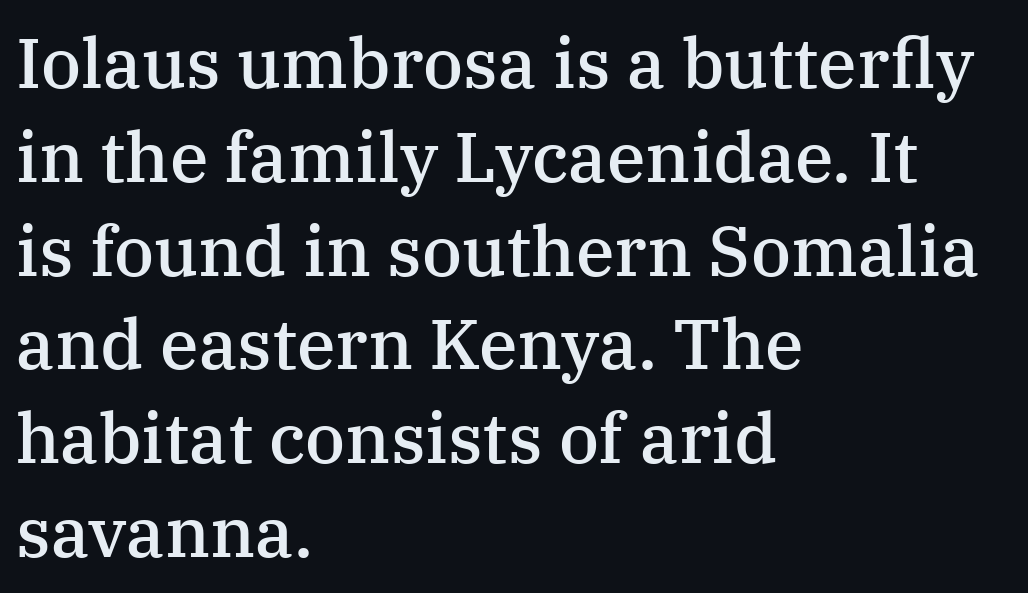
The image shows 70 px semibold serif type, upright; set left-aligned, normal line spacing (1.34x), normal letter spacing, not underlined; medium stroke contrast and a medium x-height.
